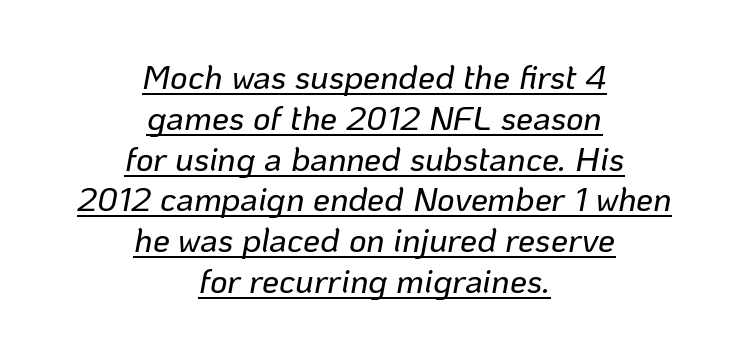
The image shows 34 px text type, italic (leaning right); set centered, line spacing 1.2x, normal letter spacing, underlined; low stroke contrast and a medium x-height.
